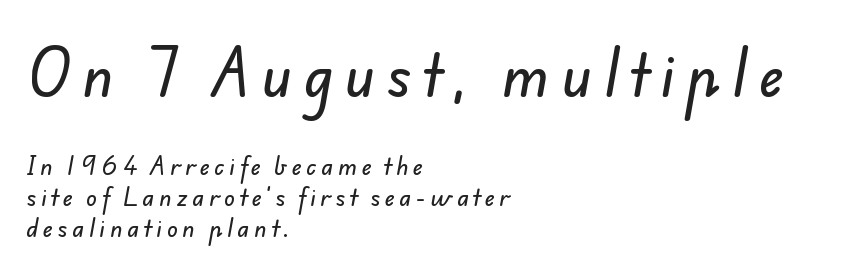
{"serif": "no", "width": "normal", "stroke_contrast": "low", "x_height": "small", "monospaced": "no", "underline": "no", "align": "left", "line_spacing": "normal", "line_spacing_ratio": 1.39, "letter_spacing": "wide", "letter_spacing_em": 0.22, "larger_block": "first", "size_ratio": 2.5, "glyph_px": 55}
